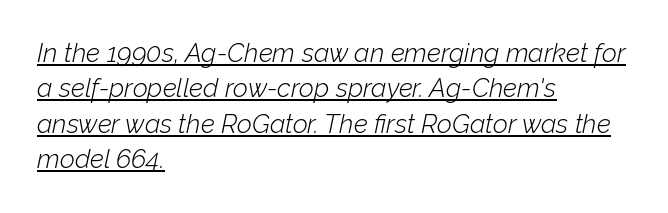
The image shows 26 px text type, italic (leaning right); set left-aligned, normal line spacing (1.36x), normal letter spacing, underlined.
